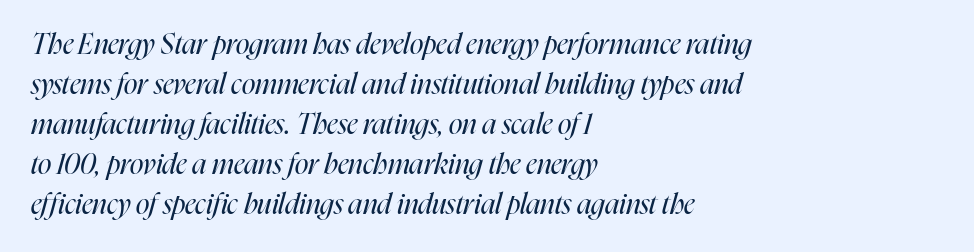
Q: Is the text bold? A: No.
Q: Is the text italic (slanted)? A: Yes, it leans right by about 16 degrees.
Q: Is the text underlined? A: No.
Q: How is the paragraph aligned? A: Left-aligned.
Q: Is the spacing between letters normal or unusually wide? A: Normal.
Q: Is the spacing between lines tight, normal or loose? A: Normal.
Q: Width (condensed, normal, or wide)? A: Condensed.
Q: Stroke contrast? A: High.
Q: x-height? A: Medium.
Q: Monospaced? A: No.
